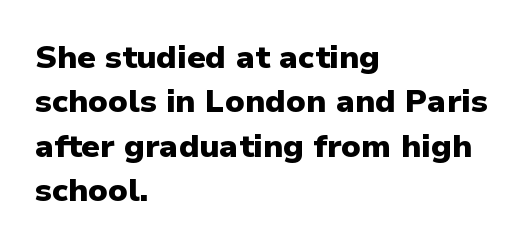
Nobody touched the tracking dial on this one. The letters advance in unequal steps, a hallmark of proportional type. Every character sits straight up, as roman type does. Thick stems and heavy bowls — unmistakably bold. The rows are spaced the way most documents space them. This rendering features lettering with no underline.
